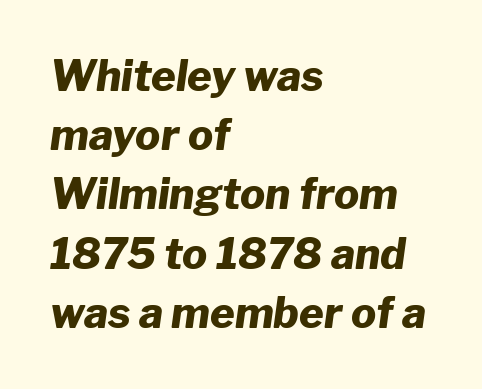
Q: Is the text bold? A: Yes.
Q: Is the text italic (slanted)? A: Yes, it leans right by about 8 degrees.
Q: Is the text underlined? A: No.
Q: How is the paragraph aligned? A: Left-aligned.
Q: Is the spacing between letters normal or unusually wide? A: Normal.
Q: Is the spacing between lines tight, normal or loose? A: Normal.
Q: Width (condensed, normal, or wide)? A: Normal.
Q: Stroke contrast? A: Low.
Q: x-height? A: Medium.
Q: Monospaced? A: No.
